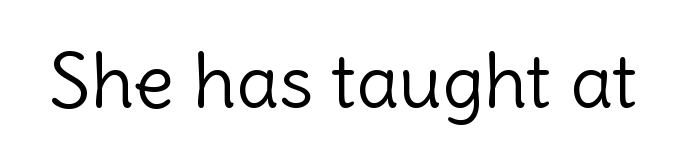
Q: Is the text bold? A: No.
Q: Is the text italic (slanted)? A: No, it is upright.
Q: Is the typeface a serif or a sans-serif typeface? A: Sans-serif.
Q: Is the text underlined? A: No.
Q: Is the spacing between letters normal or unusually wide? A: Normal.
Q: Width (condensed, normal, or wide)? A: Normal.
Q: x-height? A: Medium.
Q: Monospaced? A: No.
